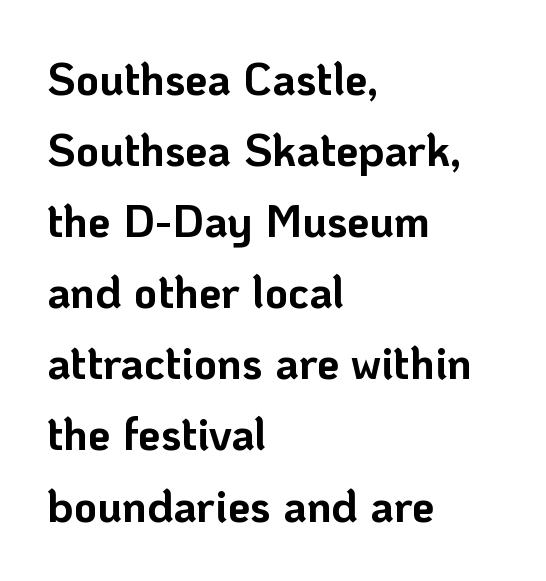
The image shows 45 px bold sans-serif type, upright; set left-aligned, normal line spacing (1.58x), normal letter spacing, not underlined; low stroke contrast and a medium x-height.
